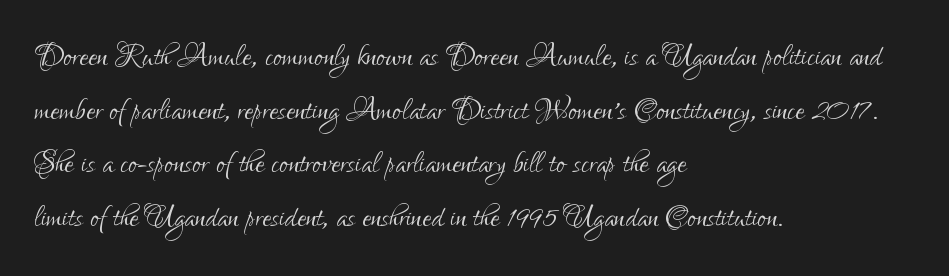
The image shows 40 px light, condensed sans-serif type; set left-aligned, normal line spacing (1.34x), normal letter spacing, not underlined; low stroke contrast and a small x-height.
